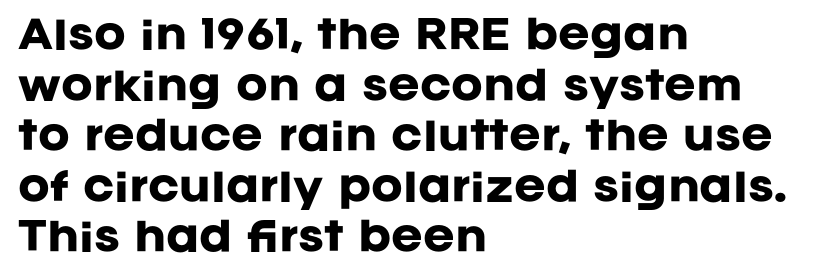
Q: Is the text bold? A: Yes.
Q: Is the text italic (slanted)? A: No, it is upright.
Q: Is the typeface a serif or a sans-serif typeface? A: Sans-serif.
Q: Is the text underlined? A: No.
Q: How is the paragraph aligned? A: Left-aligned.
Q: Is the spacing between letters normal or unusually wide? A: Normal.
Q: Is the spacing between lines tight, normal or loose? A: Normal.
Q: Width (condensed, normal, or wide)? A: Normal.
Q: Stroke contrast? A: Low.
Q: x-height? A: Large.
Q: Monospaced? A: No.
